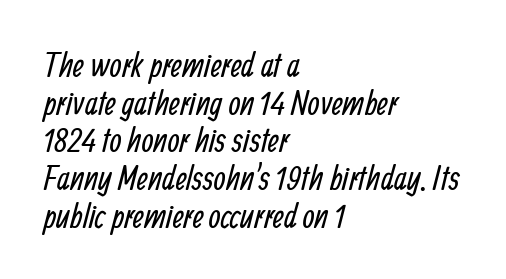
Q: Is the text bold? A: No.
Q: Is the typeface a serif or a sans-serif typeface? A: Sans-serif.
Q: Is the text underlined? A: No.
Q: How is the paragraph aligned? A: Left-aligned.
Q: Is the spacing between letters normal or unusually wide? A: Normal.
Q: Is the spacing between lines tight, normal or loose? A: Tight.
Q: Width (condensed, normal, or wide)? A: Condensed.
Q: Stroke contrast? A: Low.
Q: x-height? A: Medium.
Q: Monospaced? A: No.
